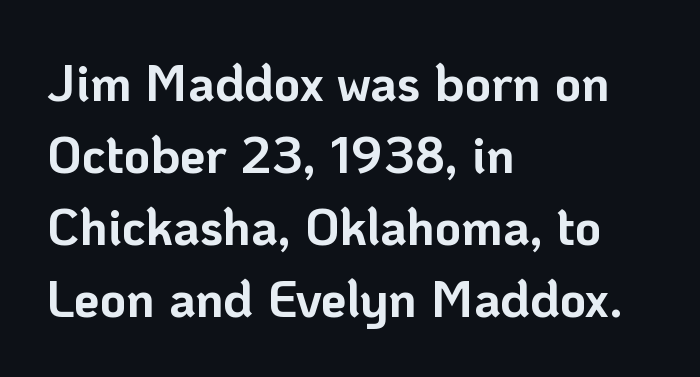
{"serif": "no", "italic": "no", "bold": "yes", "weight": "bold", "width": "normal", "stroke_contrast": "low", "x_height": "medium", "monospaced": "no", "underline": "no", "align": "left", "line_spacing": "normal", "line_spacing_ratio": 1.41, "letter_spacing": "normal", "letter_spacing_em": 0.0, "glyph_px": 51}
